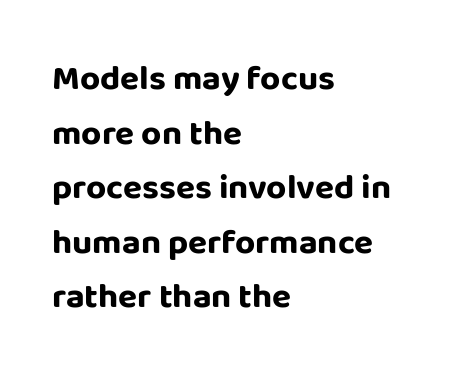
Q: Is the text bold? A: Yes.
Q: Is the text italic (slanted)? A: No, it is upright.
Q: Is the typeface a serif or a sans-serif typeface? A: Sans-serif.
Q: Is the text underlined? A: No.
Q: How is the paragraph aligned? A: Left-aligned.
Q: Is the spacing between letters normal or unusually wide? A: Normal.
Q: Is the spacing between lines tight, normal or loose? A: Normal.
Q: Width (condensed, normal, or wide)? A: Normal.
Q: Stroke contrast? A: Low.
Q: x-height? A: Large.
Q: Monospaced? A: No.
